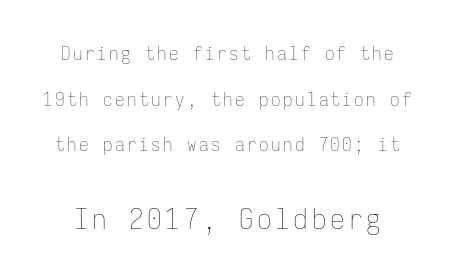
Q: Is the text bold? A: No.
Q: Is the text italic (slanted)? A: No, it is upright.
Q: Is the text underlined? A: No.
Q: Is the spacing between lines tight, normal or loose? A: Loose.
Q: Which block of text is set in a larger size, the first (top) or the second (bottom)? A: The second (bottom) one.
Q: Width (condensed, normal, or wide)? A: Condensed.
Q: Stroke contrast? A: Low.
Q: x-height? A: Medium.
Q: Monospaced? A: Yes.
